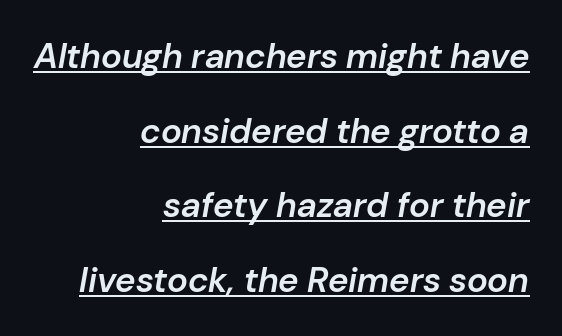
The image shows 35 px semibold type, italic (leaning right); set right-aligned, loose line spacing (2.13x), normal letter spacing, underlined; low stroke contrast and a medium x-height.
